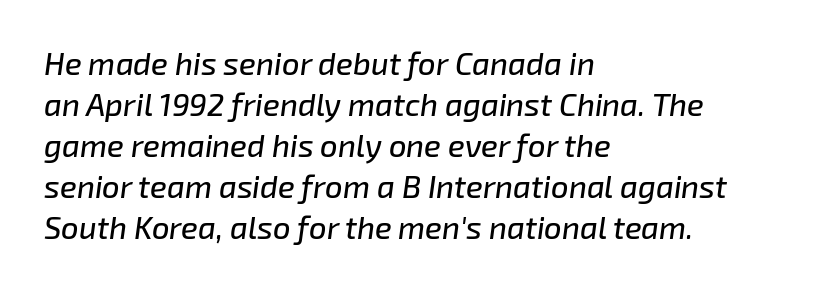
This sample uses an oblique cut, with every glyph tilted off the vertical. A clean baseline with only descenders dipping below it. Every row of glyphs begins at an identical x-position on the left. Is the letter spacing exaggerated? No — it looks like the ordinary default. Do the characters align in a grid? No, the font is proportional.
